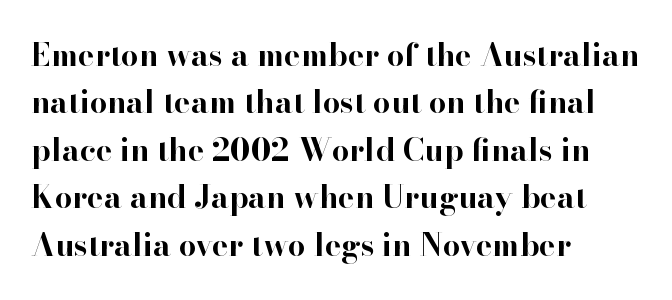
The image shows 31 px bold serif type, upright; set left-aligned, normal line spacing (1.53x), normal letter spacing, not underlined; high stroke contrast and a small x-height.
